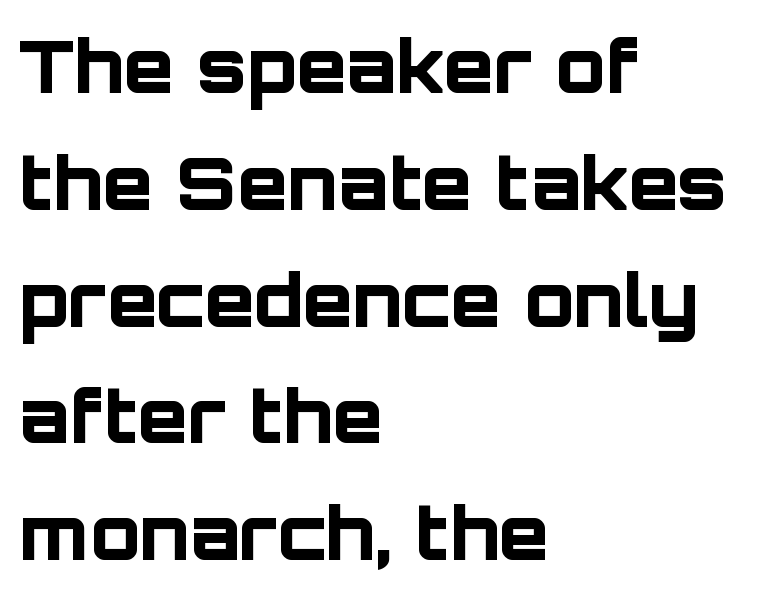
The image shows 73 px bold sans-serif type, upright; set left-aligned, normal line spacing (1.6x), normal letter spacing, not underlined; low stroke contrast and a large x-height.
